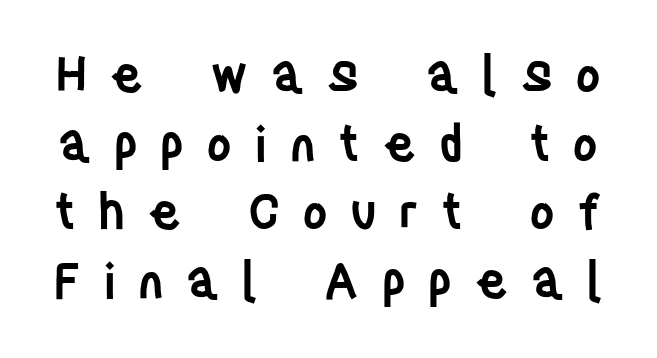
Q: Is the text bold? A: Semi-bold.
Q: Is the text italic (slanted)? A: No, it is upright.
Q: Is the typeface a serif or a sans-serif typeface? A: Sans-serif.
Q: Is the text underlined? A: No.
Q: Is the spacing between letters normal or unusually wide? A: Unusually wide.
Q: Is the spacing between lines tight, normal or loose? A: Normal.
Q: Width (condensed, normal, or wide)? A: Condensed.
Q: Stroke contrast? A: Low.
Q: x-height? A: Large.
Q: Monospaced? A: No.
